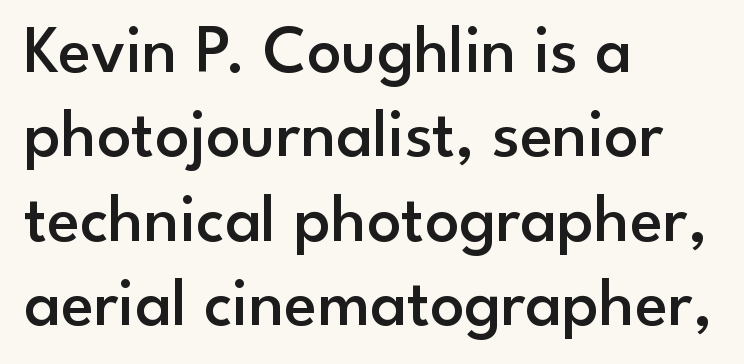
The image shows 68 px semibold sans-serif type, upright; set left-aligned, line spacing 1.24x, normal letter spacing, not underlined; low stroke contrast and a small x-height.
